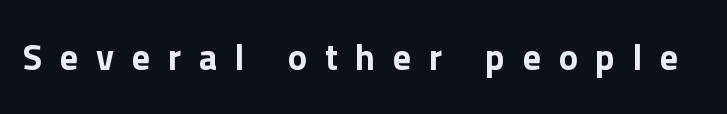
The image shows 36 px sans-serif type, upright; set unusually wide letter spacing (+0.49 em), not underlined; low stroke contrast and a medium x-height.
